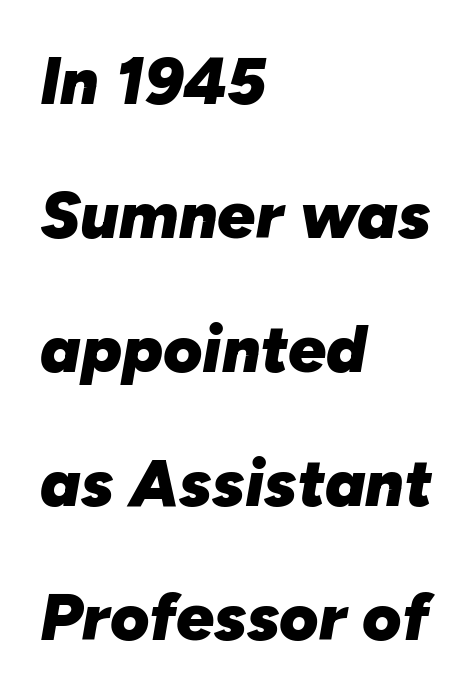
The letters advance in unequal steps, a hallmark of proportional type. Caption: multi-line text, flush left, ragged right. Its strokes are broad and dark, the hallmark of bold type. The typography opts for an oblique posture over an upright one. A clean baseline with only descenders dipping below it.
